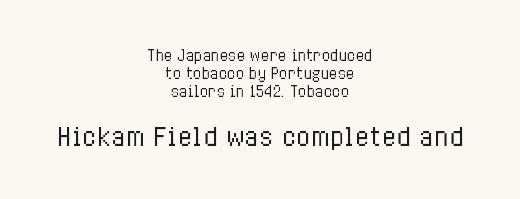
Alignment: centered. Each word holds together tightly as a unit, with standard inter-letter gaps. The vertical gap from one line to the next is medium. Of the two passages, the one underneath uses the larger point size. No italicization has been applied; the sample stays upright. Lines of text with bare space underneath.
